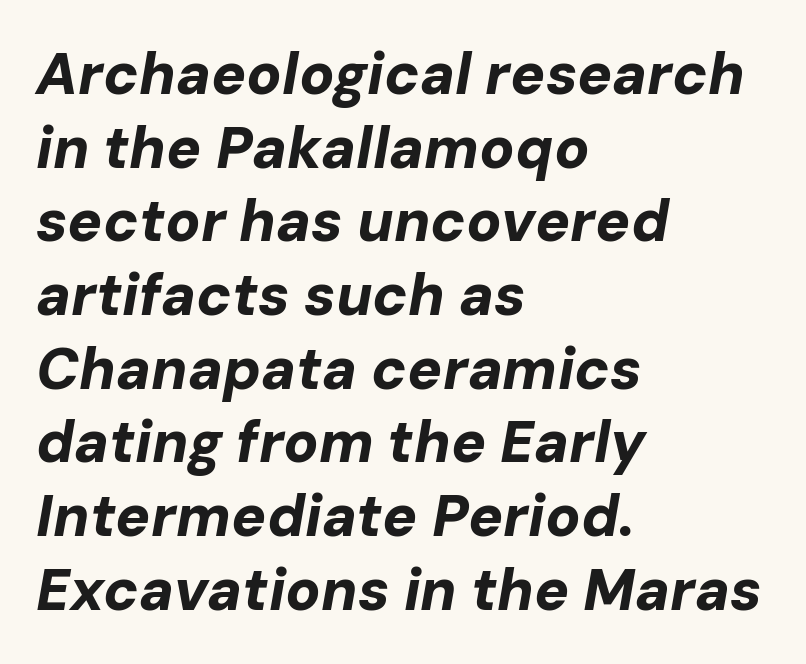
{"italic": "yes", "lean": "right", "slant_degrees": 10, "bold": "yes", "weight": "bold", "width": "normal", "stroke_contrast": "low", "x_height": "medium", "monospaced": "no", "underline": "no", "align": "left", "line_spacing": "normal", "line_spacing_ratio": 1.27, "letter_spacing": "normal", "letter_spacing_em": 0.0, "glyph_px": 58}
